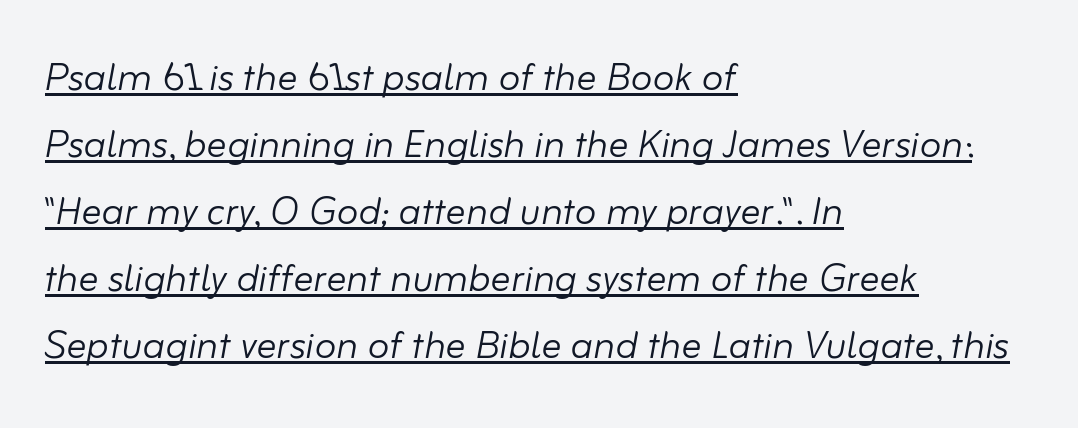
Designer's note — italics engaged. Layout note: lines flush left. Each letter keeps its own natural width here, so spacing adapts to shape. You could call the tracking neutral — neither tight nor loose.
